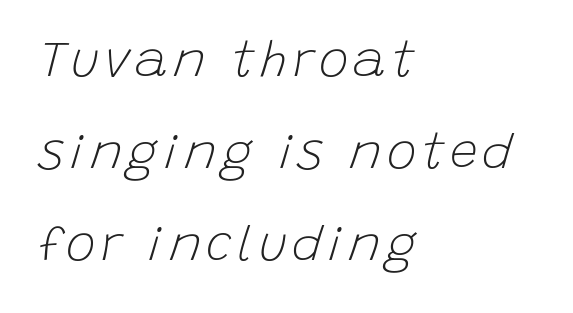
Q: Is the text bold? A: No.
Q: Is the text italic (slanted)? A: Yes, it leans right by about 15 degrees.
Q: Is the text underlined? A: No.
Q: How is the paragraph aligned? A: Left-aligned.
Q: Width (condensed, normal, or wide)? A: Normal.
Q: Stroke contrast? A: Low.
Q: x-height? A: Large.
Q: Monospaced? A: No.
